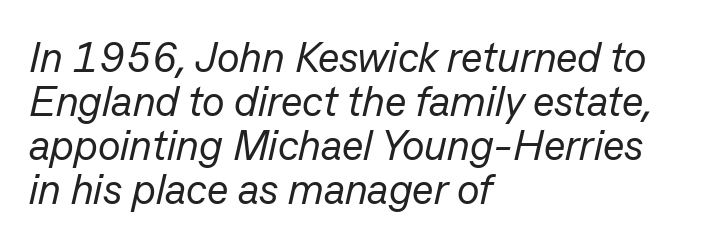
The image shows 42 px regular-weight type, italic (leaning right); set left-aligned, tight line spacing (1.05x), normal letter spacing, not underlined; low stroke contrast and a medium x-height.
